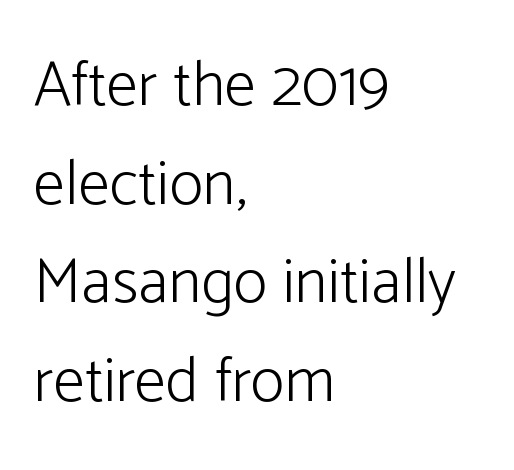
Q: Is the text bold? A: No.
Q: Is the text italic (slanted)? A: No, it is upright.
Q: Is the typeface a serif or a sans-serif typeface? A: Sans-serif.
Q: Is the text underlined? A: No.
Q: How is the paragraph aligned? A: Left-aligned.
Q: Is the spacing between letters normal or unusually wide? A: Normal.
Q: Is the spacing between lines tight, normal or loose? A: Normal.
Q: Width (condensed, normal, or wide)? A: Normal.
Q: Stroke contrast? A: Low.
Q: x-height? A: Medium.
Q: Monospaced? A: No.
